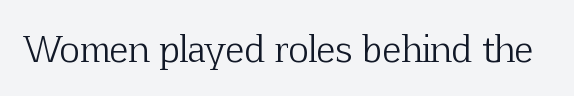
The image shows 35 px light serif type, upright; set normal letter spacing, not underlined; low stroke contrast and a medium x-height.
